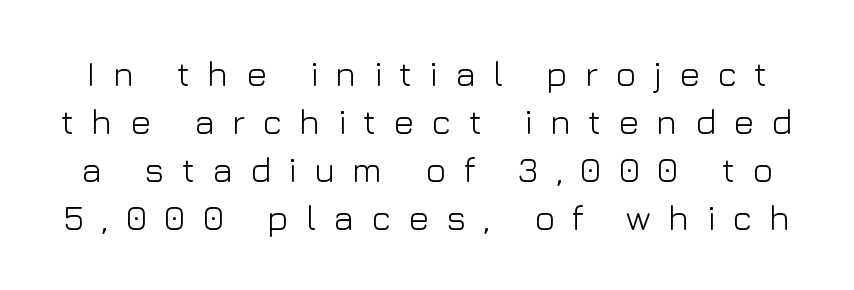
The image shows 35 px light sans-serif type, upright; set normal line spacing (1.37x), unusually wide letter spacing (+0.49 em), not underlined; low stroke contrast and a medium x-height.
